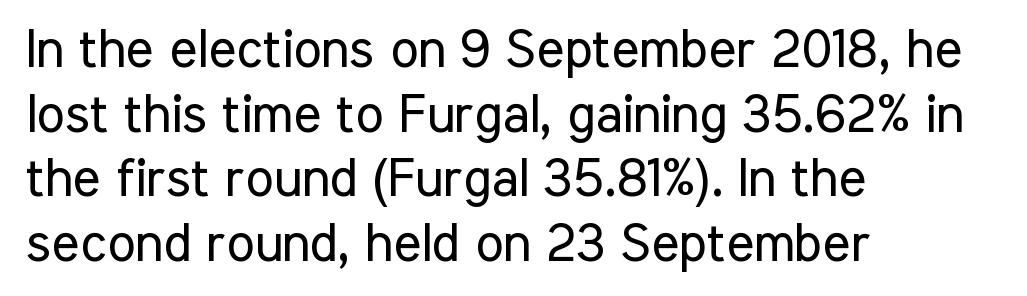
The image shows 53 px regular-weight, condensed sans-serif type, upright; set left-aligned, line spacing 1.22x, normal letter spacing, not underlined; low stroke contrast and a medium x-height.
